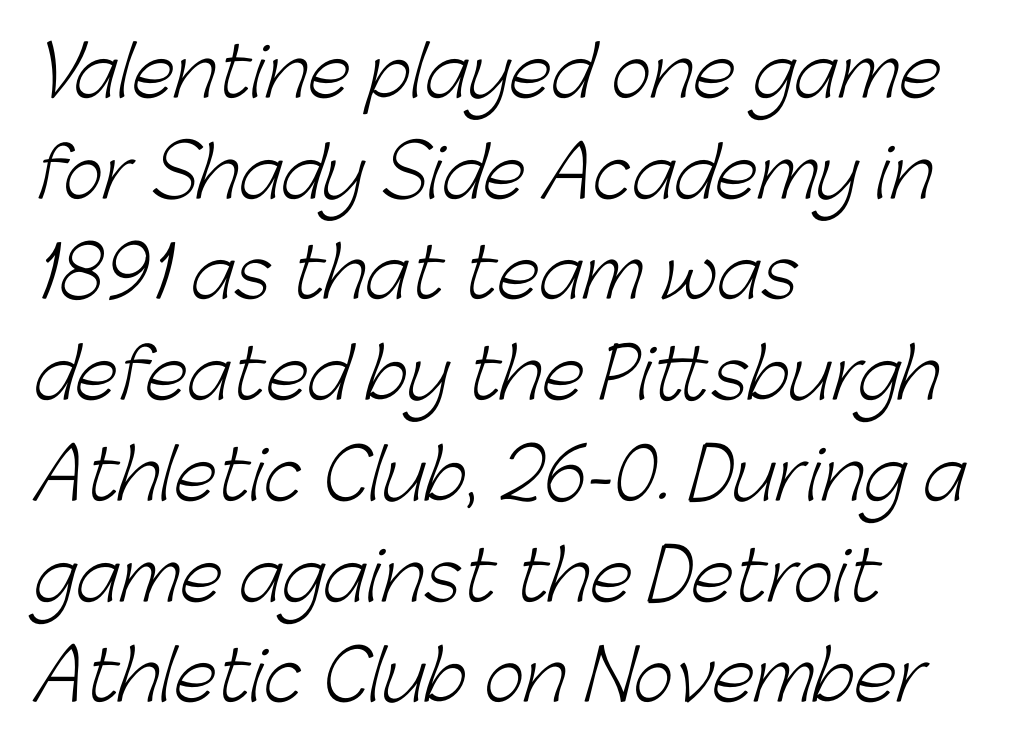
{"serif": "no", "bold": "no", "weight": "light", "width": "normal", "stroke_contrast": "low", "x_height": "medium", "monospaced": "no", "underline": "no", "align": "left", "line_spacing": "normal", "line_spacing_ratio": 1.46, "letter_spacing": "normal", "letter_spacing_em": 0.0, "glyph_px": 69}
